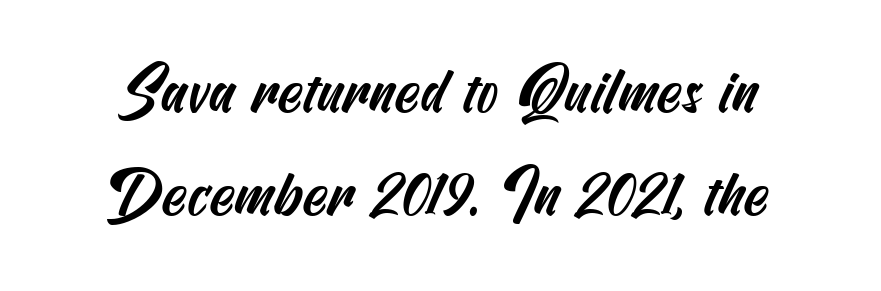
The image shows 63 px condensed sans-serif type; set normal line spacing (1.63x), normal letter spacing, not underlined; medium stroke contrast and a small x-height.
